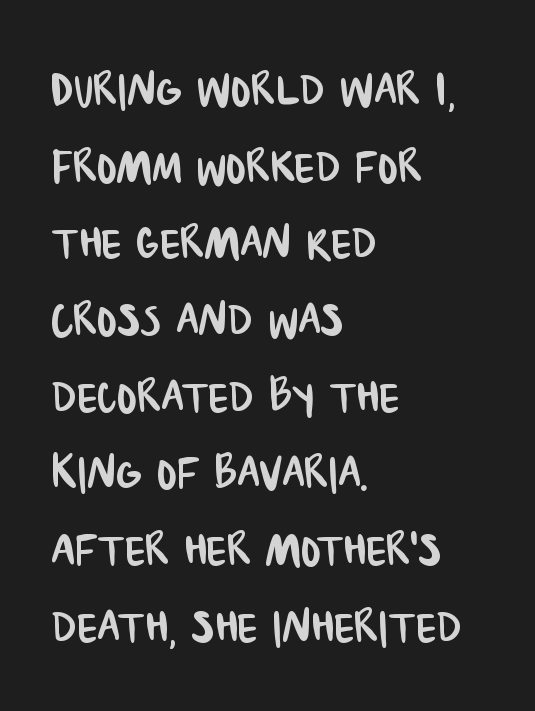
{"serif": "no", "width": "condensed", "stroke_contrast": "low", "x_height": "large", "monospaced": "no", "underline": "no", "align": "left", "line_spacing": "normal", "line_spacing_ratio": 1.3, "letter_spacing": "normal", "letter_spacing_em": 0.0, "glyph_px": 59}
